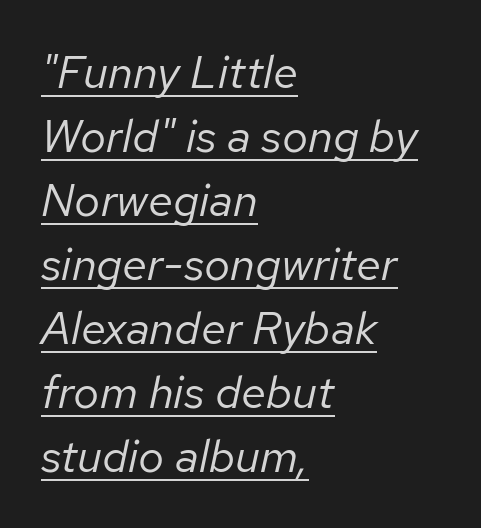
The image shows 46 px regular-weight type, italic (leaning right); set left-aligned, normal line spacing (1.39x), normal letter spacing, underlined; low stroke contrast and a medium x-height.
